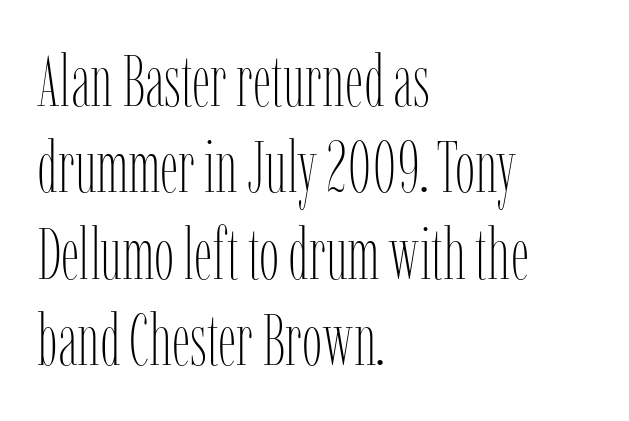
The image shows 72 px thin, condensed type, upright; set left-aligned, line spacing 1.2x, normal letter spacing, not underlined; low stroke contrast and a medium x-height.
